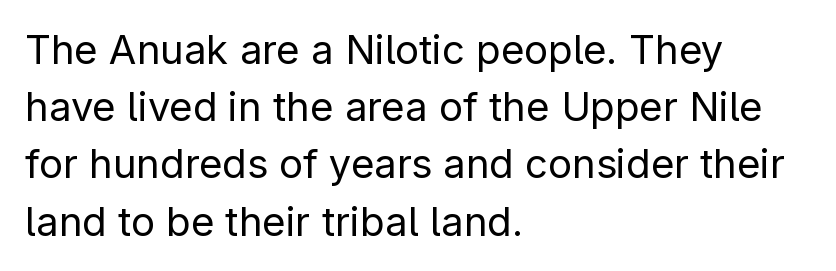
The image shows 40 px regular-weight sans-serif type, upright; set left-aligned, normal line spacing (1.43x), normal letter spacing, not underlined; low stroke contrast and a medium x-height.
